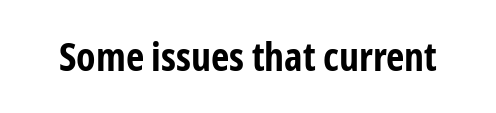
Q: Is the text bold? A: Yes.
Q: Is the text italic (slanted)? A: No, it is upright.
Q: Is the typeface a serif or a sans-serif typeface? A: Sans-serif.
Q: Is the text underlined? A: No.
Q: Is the spacing between letters normal or unusually wide? A: Normal.
Q: Width (condensed, normal, or wide)? A: Condensed.
Q: Stroke contrast? A: Low.
Q: x-height? A: Medium.
Q: Monospaced? A: No.
